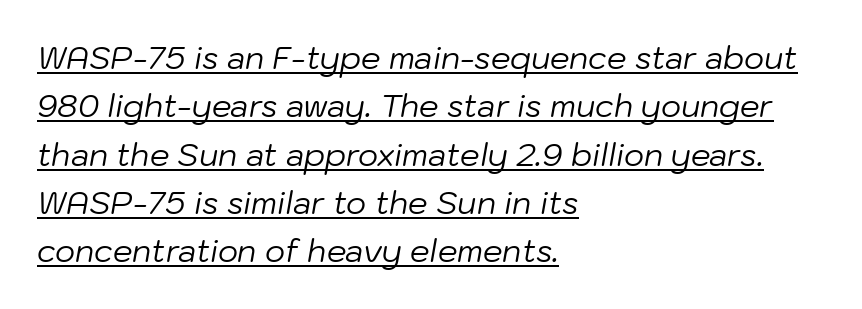
{"italic": "yes", "lean": "right", "slant_degrees": 10, "bold": "no", "weight": "regular", "width": "normal", "stroke_contrast": "low", "x_height": "medium", "monospaced": "no", "underline": "yes", "align": "left", "line_spacing": "normal", "line_spacing_ratio": 1.56, "letter_spacing": "normal", "letter_spacing_em": 0.0, "glyph_px": 31}
